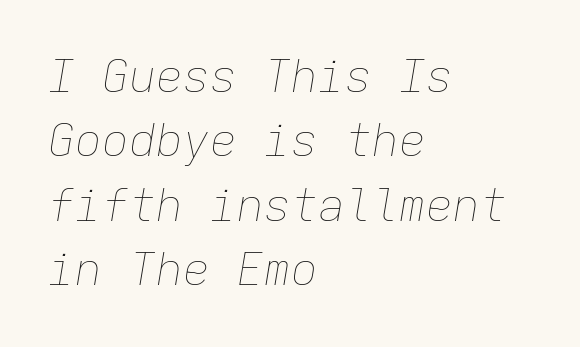
The image shows 45 px thin type, italic (leaning right), monospaced; set left-aligned, normal line spacing (1.43x), normal letter spacing, not underlined; low stroke contrast and a medium x-height.
